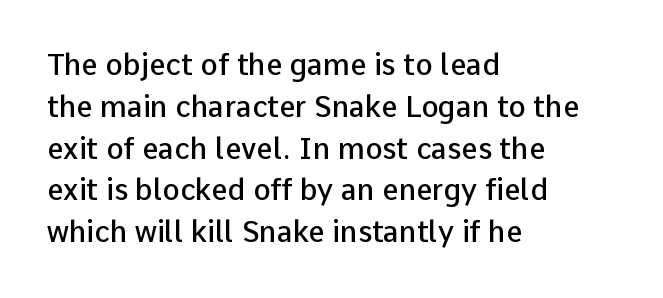
Q: Is the text bold? A: Semi-bold.
Q: Is the text italic (slanted)? A: No, it is upright.
Q: Is the typeface a serif or a sans-serif typeface? A: Sans-serif.
Q: Is the text underlined? A: No.
Q: How is the paragraph aligned? A: Left-aligned.
Q: Is the spacing between letters normal or unusually wide? A: Normal.
Q: Is the spacing between lines tight, normal or loose? A: Normal.
Q: Width (condensed, normal, or wide)? A: Normal.
Q: Stroke contrast? A: Low.
Q: x-height? A: Medium.
Q: Monospaced? A: No.
